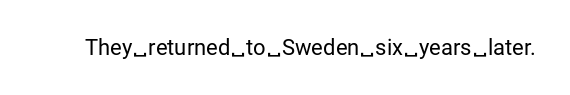
Q: Is the text bold? A: No.
Q: Is the text italic (slanted)? A: No, it is upright.
Q: Is the text underlined? A: No.
Q: Is the spacing between letters normal or unusually wide? A: Normal.
